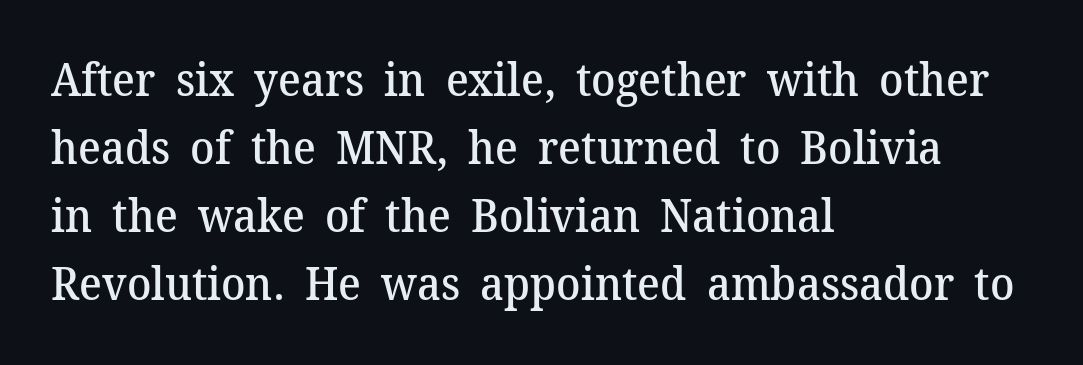
The passage shown is typeset with a serif family. Nope, not italic — everything's standing straight. The gap between lines stays unmarked. One-word summary of the alignment: left.
